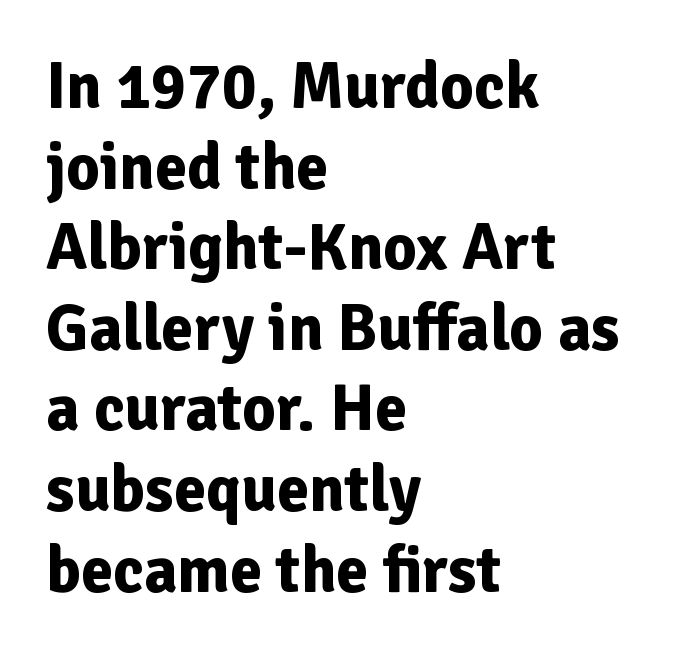
{"serif": "no", "italic": "no", "bold": "yes", "weight": "bold", "width": "normal", "stroke_contrast": "low", "x_height": "medium", "monospaced": "no", "underline": "no", "align": "left", "line_spacing_ratio": 1.24, "letter_spacing": "normal", "letter_spacing_em": 0.0, "glyph_px": 65}
